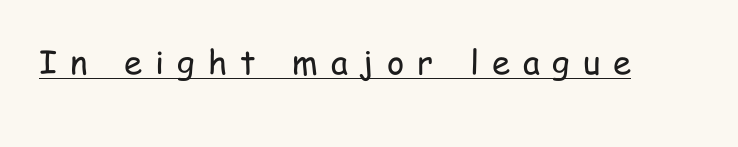
The image shows 33 px regular-weight, condensed sans-serif type, upright; set unusually wide letter spacing (+0.39 em), underlined; low stroke contrast and a medium x-height.
